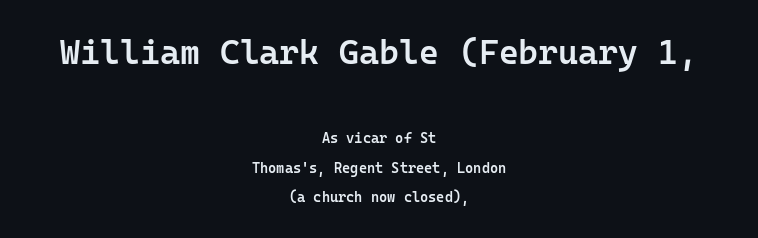
{"serif": "no", "italic": "no", "bold": "semi", "weight": "semibold", "width": "normal", "stroke_contrast": "low", "x_height": "medium", "monospaced": "yes", "underline": "no", "align": "center", "line_spacing": "loose", "line_spacing_ratio": 2.09, "letter_spacing": "normal", "letter_spacing_em": 0.0, "larger_block": "first", "size_ratio": 2.43, "glyph_px": 34}
